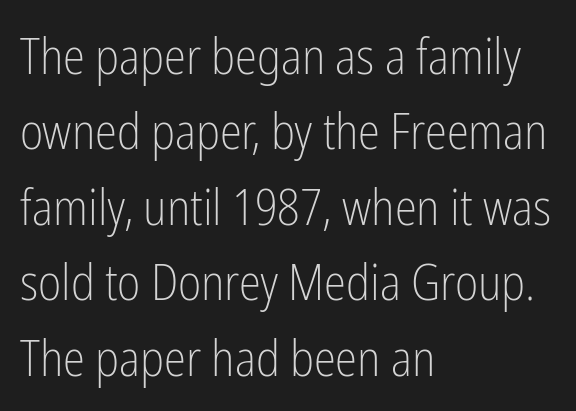
Q: Is the text bold? A: No.
Q: Is the text italic (slanted)? A: No, it is upright.
Q: Is the typeface a serif or a sans-serif typeface? A: Sans-serif.
Q: Is the text underlined? A: No.
Q: How is the paragraph aligned? A: Left-aligned.
Q: Is the spacing between letters normal or unusually wide? A: Normal.
Q: Is the spacing between lines tight, normal or loose? A: Normal.
Q: Width (condensed, normal, or wide)? A: Condensed.
Q: Stroke contrast? A: Low.
Q: x-height? A: Medium.
Q: Monospaced? A: No.
